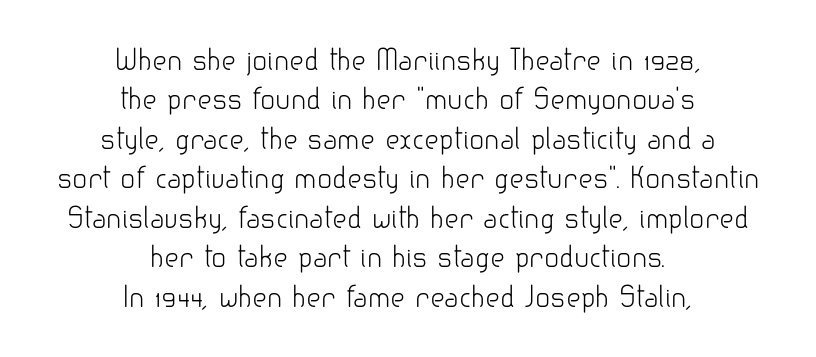
Q: Is the text bold? A: No.
Q: Is the text italic (slanted)? A: No, it is upright.
Q: Is the typeface a serif or a sans-serif typeface? A: Sans-serif.
Q: Is the text underlined? A: No.
Q: How is the paragraph aligned? A: Centered.
Q: Is the spacing between letters normal or unusually wide? A: Normal.
Q: Is the spacing between lines tight, normal or loose? A: Normal.
Q: Width (condensed, normal, or wide)? A: Normal.
Q: Stroke contrast? A: Low.
Q: x-height? A: Small.
Q: Monospaced? A: No.
